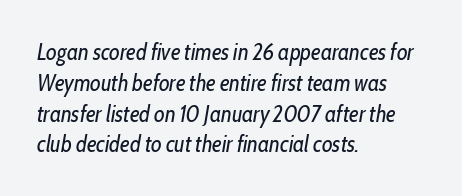
The image shows 23 px text type, italic (leaning right); set left-aligned, normal line spacing (1.34x), normal letter spacing, not underlined.
